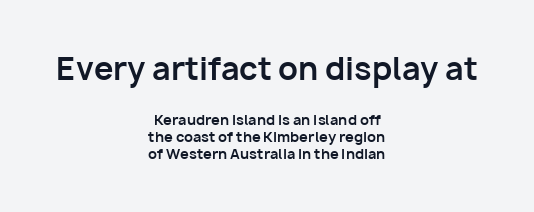
The image shows 31 px bold sans-serif type, upright; set centered, line spacing 1.21x, normal letter spacing, not underlined; the first (top) block is 2.21x larger; low stroke contrast and a medium x-height.
